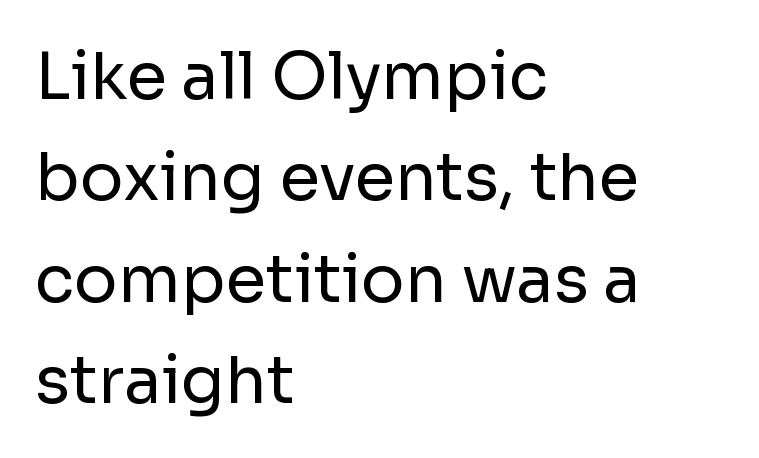
{"serif": "no", "italic": "no", "bold": "no", "weight": "regular", "width": "normal", "stroke_contrast": "low", "x_height": "medium", "monospaced": "no", "underline": "no", "align": "left", "line_spacing": "normal", "line_spacing_ratio": 1.56, "letter_spacing": "normal", "letter_spacing_em": 0.0, "glyph_px": 65}
